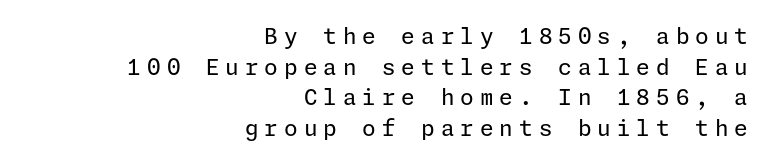
Q: Is the text bold? A: No.
Q: Is the text italic (slanted)? A: No, it is upright.
Q: Is the text underlined? A: No.
Q: How is the paragraph aligned? A: Right-aligned.
Q: Is the spacing between letters normal or unusually wide? A: Unusually wide.
Q: Is the spacing between lines tight, normal or loose? A: Normal.
